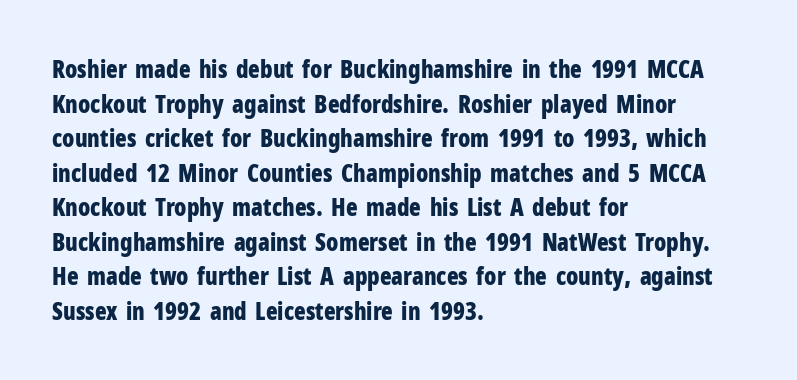
Rule under the text: the space is simply empty. Nothing unusual about the tracking: characters are spaced as the font intends. Leading: standard. This sample uses an upright cut, with every glyph sitting square on the baseline. Set as a true bold cut, around the 700 mark. Line beginnings align vertically; line endings do not.
